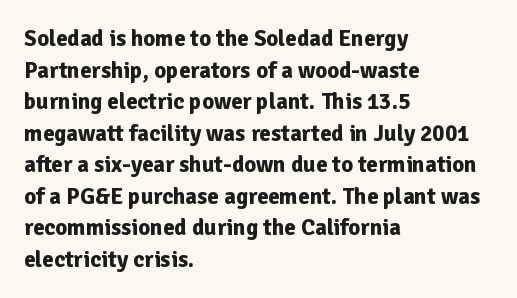
Q: Is the text bold? A: Yes.
Q: Is the text italic (slanted)? A: No, it is upright.
Q: Is the text underlined? A: No.
Q: How is the paragraph aligned? A: Left-aligned.
Q: Is the spacing between letters normal or unusually wide? A: Normal.
Q: Is the spacing between lines tight, normal or loose? A: Normal.
